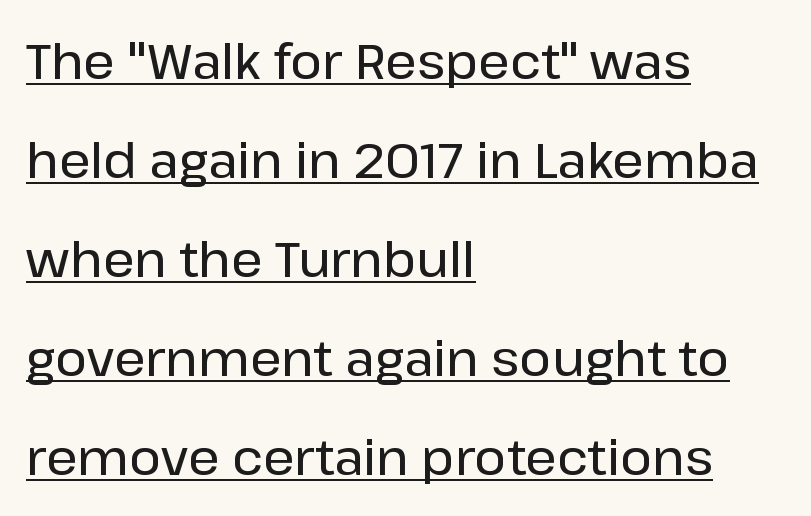
You could fit nearly another row in the gap between these rows. Inter-character spacing is left at the font's built-in metrics. The face used here is a sans, in the tradition of grotesques and geometrics. The rendering anchors every line to the left-hand side. Note the varied advance widths — an 'i' is clearly narrower than an 'm'. In designer terms, the underline attribute is active on this setting.
